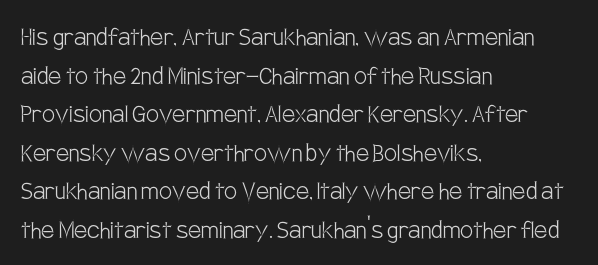
{"serif": "no", "italic": "no", "bold": "no", "weight": "light", "width": "condensed", "stroke_contrast": "low", "x_height": "large", "monospaced": "no", "underline": "no", "align": "left", "line_spacing": "normal", "line_spacing_ratio": 1.33, "letter_spacing": "normal", "letter_spacing_em": 0.0, "glyph_px": 29}
